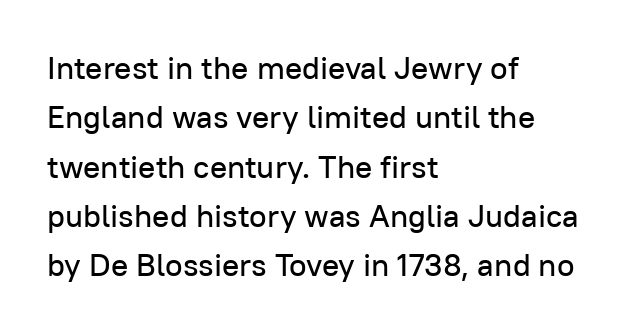
Q: Is the text italic (slanted)? A: No, it is upright.
Q: Is the typeface a serif or a sans-serif typeface? A: Sans-serif.
Q: Is the text underlined? A: No.
Q: How is the paragraph aligned? A: Left-aligned.
Q: Is the spacing between letters normal or unusually wide? A: Normal.
Q: Is the spacing between lines tight, normal or loose? A: Normal.
Q: Width (condensed, normal, or wide)? A: Normal.
Q: Stroke contrast? A: Low.
Q: x-height? A: Medium.
Q: Monospaced? A: No.
